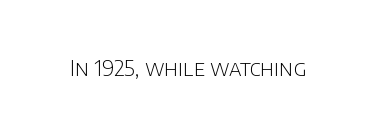
Q: Is the text bold? A: No.
Q: Is the text italic (slanted)? A: No, it is upright.
Q: Is the text underlined? A: No.
Q: Is the spacing between letters normal or unusually wide? A: Normal.
